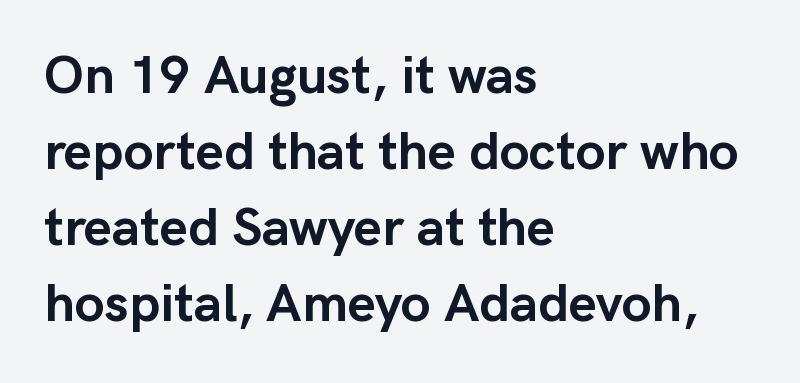
{"serif": "no", "italic": "no", "bold": "yes", "weight": "semibold", "width": "normal", "stroke_contrast": "low", "x_height": "medium", "monospaced": "no", "underline": "no", "align": "left", "line_spacing": "normal", "line_spacing_ratio": 1.41, "letter_spacing": "normal", "letter_spacing_em": 0.0, "glyph_px": 54}
